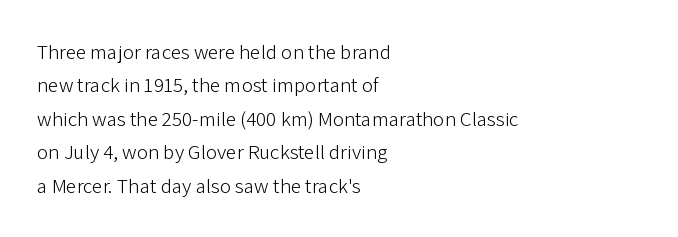
How would I describe the line gaps? Plain and ordinary. Weight: in the light-to-regular range. The type is set solid horizontally, with unmodified tracking. The lines are quadded left.
